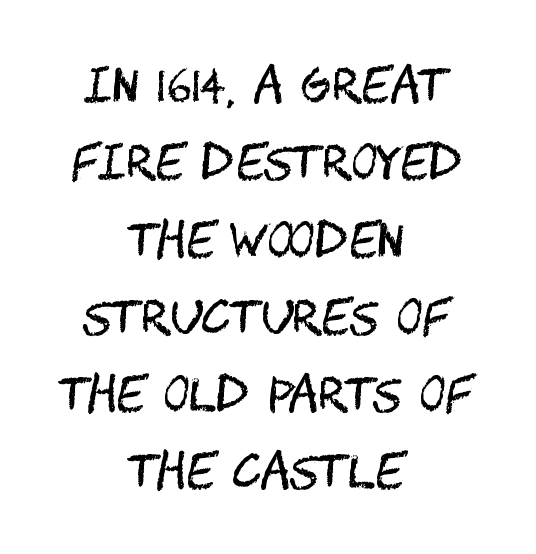
Q: Is the text bold? A: No.
Q: Is the text italic (slanted)? A: No, it is upright.
Q: Is the typeface a serif or a sans-serif typeface? A: Sans-serif.
Q: Is the text underlined? A: No.
Q: How is the paragraph aligned? A: Centered.
Q: Is the spacing between letters normal or unusually wide? A: Normal.
Q: Is the spacing between lines tight, normal or loose? A: Normal.
Q: Width (condensed, normal, or wide)? A: Condensed.
Q: Stroke contrast? A: Medium.
Q: x-height? A: Large.
